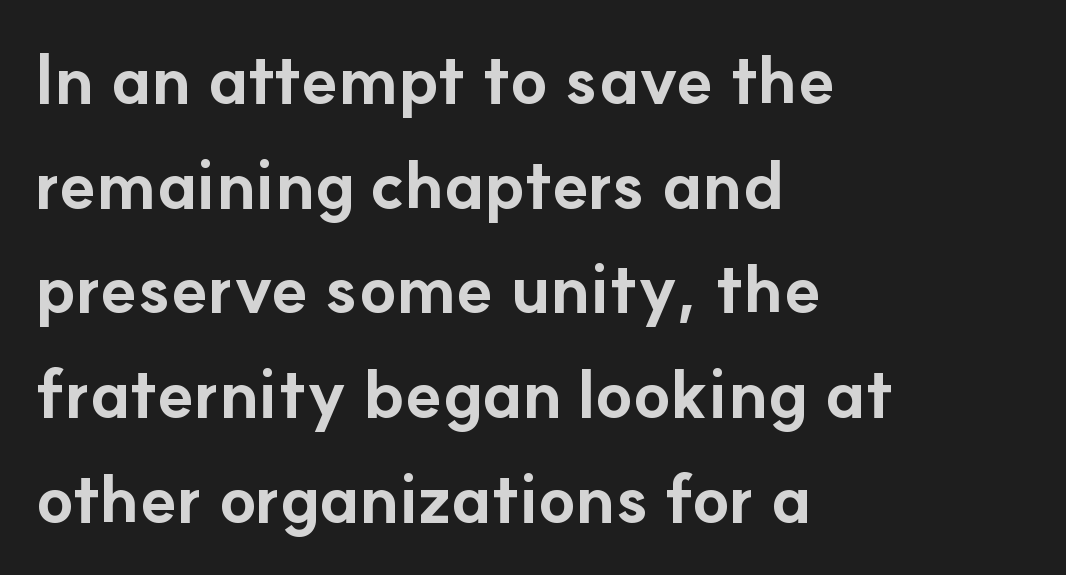
{"serif": "no", "italic": "no", "bold": "yes", "weight": "bold", "width": "normal", "stroke_contrast": "low", "x_height": "small", "monospaced": "no", "underline": "no", "align": "left", "line_spacing": "normal", "line_spacing_ratio": 1.54, "letter_spacing": "normal", "letter_spacing_em": 0.0, "glyph_px": 68}
